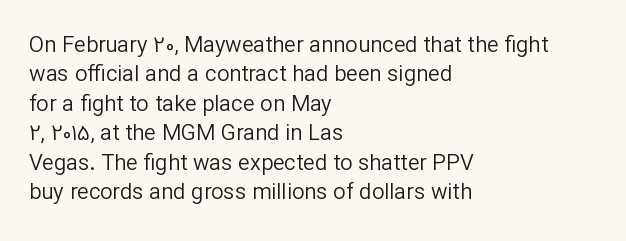
Bare-footed words on every line. Every stem runs plumb, perpendicular to the baseline. The typesetting does not lean heavy: it is not bold. Tracking value appears to be zero — textbook default spacing. The vertical gap from one line to the next is medium.
